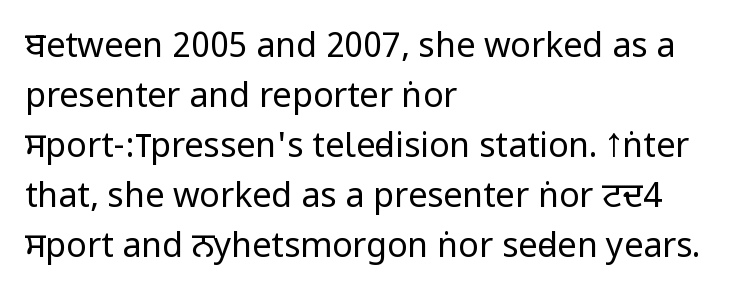
Q: Is the text bold? A: No.
Q: Is the text italic (slanted)? A: No, it is upright.
Q: Is the typeface a serif or a sans-serif typeface? A: Sans-serif.
Q: Is the text underlined? A: No.
Q: How is the paragraph aligned? A: Left-aligned.
Q: Is the spacing between letters normal or unusually wide? A: Normal.
Q: Is the spacing between lines tight, normal or loose? A: Normal.
Q: Width (condensed, normal, or wide)? A: Condensed.
Q: Stroke contrast? A: Low.
